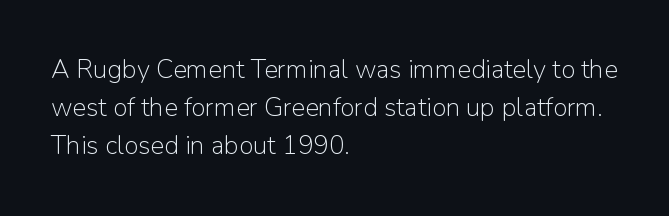
The image shows 26 px text type, upright; set left-aligned, normal line spacing (1.47x), normal letter spacing, not underlined.
